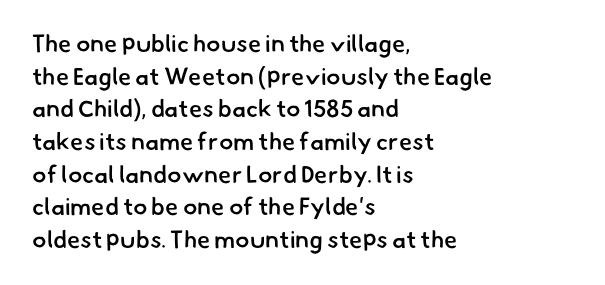
The image shows 24 px text type; set left-aligned, normal line spacing (1.36x), normal letter spacing, not underlined.
